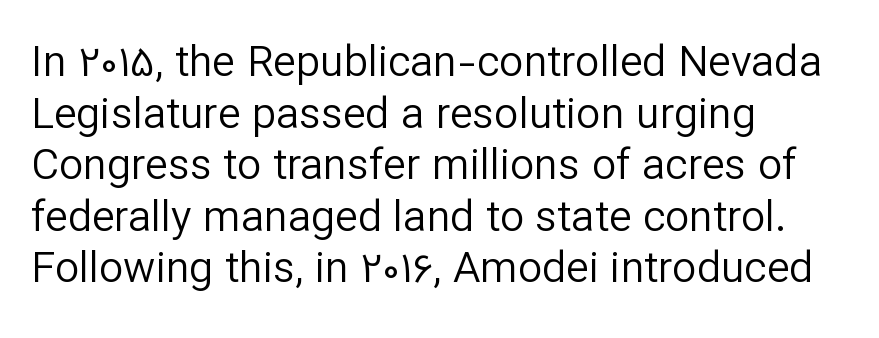
The image shows 43 px regular-weight sans-serif type, upright; set left-aligned, line spacing 1.2x, normal letter spacing, not underlined; low stroke contrast and a medium x-height.
